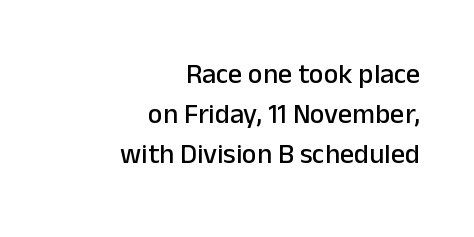
Q: Is the text italic (slanted)? A: No, it is upright.
Q: Is the typeface a serif or a sans-serif typeface? A: Sans-serif.
Q: Is the text underlined? A: No.
Q: How is the paragraph aligned? A: Right-aligned.
Q: Is the spacing between letters normal or unusually wide? A: Normal.
Q: Is the spacing between lines tight, normal or loose? A: Normal.
Q: Width (condensed, normal, or wide)? A: Normal.
Q: Stroke contrast? A: Low.
Q: x-height? A: Medium.
Q: Monospaced? A: No.
